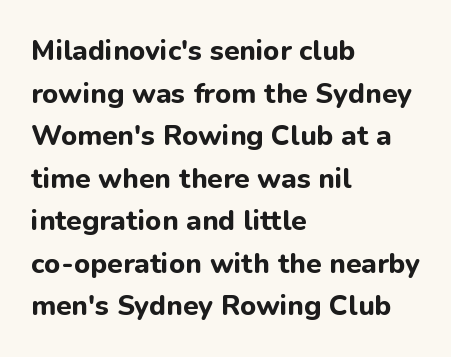
Each letter keeps its own natural width here, so spacing adapts to shape. Its strokes are broad and dark, the hallmark of bold type. The font's upright variant was chosen for this text. Classification — sans serif. Just letters on the line, the space beneath them empty. A normal amount of white space separates one row of letters from the next.
